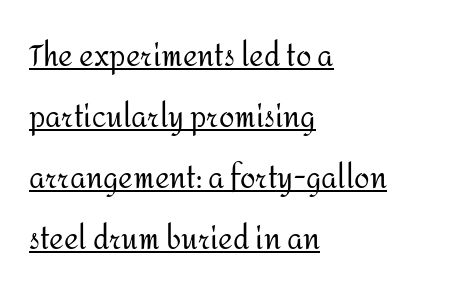
The image shows 28 px regular-weight sans-serif type, upright; set left-aligned, loose line spacing (2.18x), normal letter spacing, underlined; medium stroke contrast and a medium x-height.
